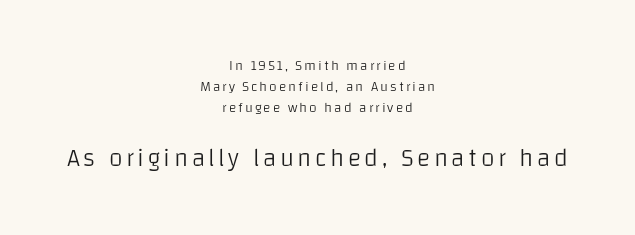
The image shows 25 px text type, upright; set centered, normal line spacing (1.51x), not underlined; the second (bottom) block is 1.79x larger.
